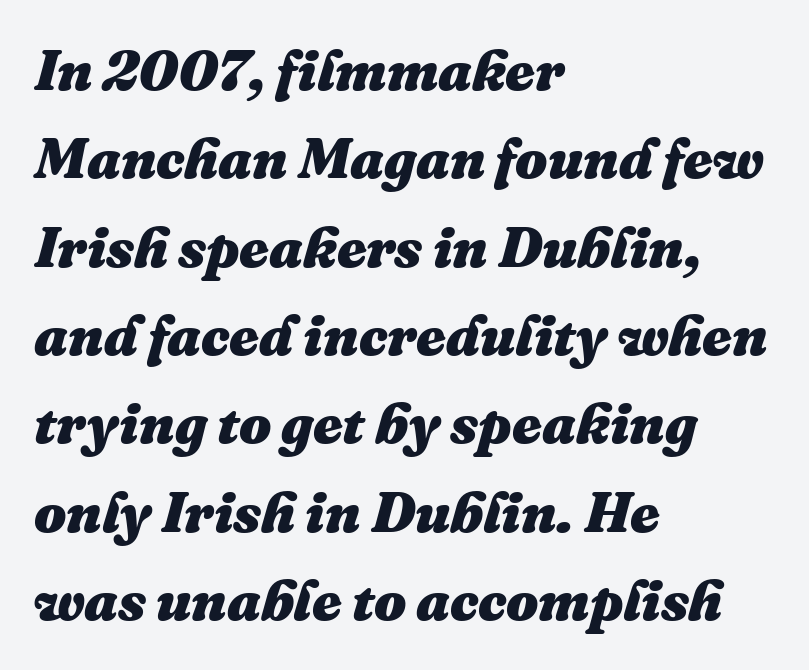
Q: Is the text bold? A: Yes.
Q: Is the text italic (slanted)? A: Yes, it leans right by about 16 degrees.
Q: Is the text underlined? A: No.
Q: How is the paragraph aligned? A: Left-aligned.
Q: Is the spacing between letters normal or unusually wide? A: Normal.
Q: Is the spacing between lines tight, normal or loose? A: Normal.
Q: Width (condensed, normal, or wide)? A: Normal.
Q: Stroke contrast? A: Medium.
Q: x-height? A: Medium.
Q: Monospaced? A: No.
